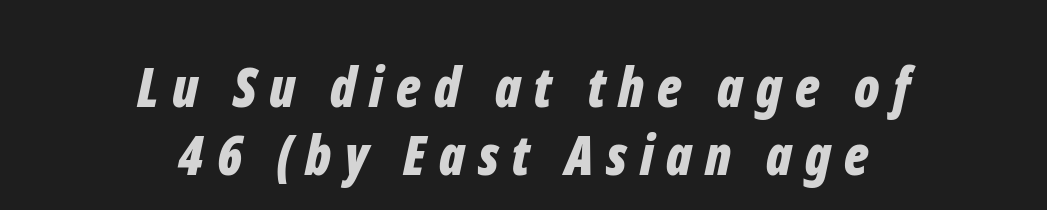
Q: Is the text bold? A: Yes.
Q: Is the text italic (slanted)? A: Yes, it leans right by about 12 degrees.
Q: Is the text underlined? A: No.
Q: How is the paragraph aligned? A: Centered.
Q: Is the spacing between letters normal or unusually wide? A: Unusually wide.
Q: Is the spacing between lines tight, normal or loose? A: Normal.
Q: Width (condensed, normal, or wide)? A: Condensed.
Q: Stroke contrast? A: Low.
Q: x-height? A: Medium.
Q: Monospaced? A: No.
